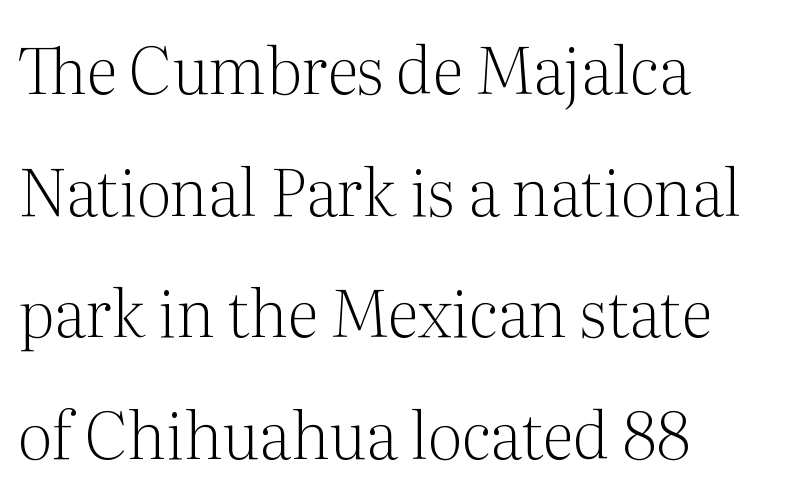
Proportional: the letters do not fall into vertical columns. Horizontal bands of white between lines are thick stripes. Little horizontal feet cap the strokes, marking this as serif type. Is the type heavy? It reads as light-to-regular instead. Letter spacing: default. Characters remain perfectly vertical along every line.
